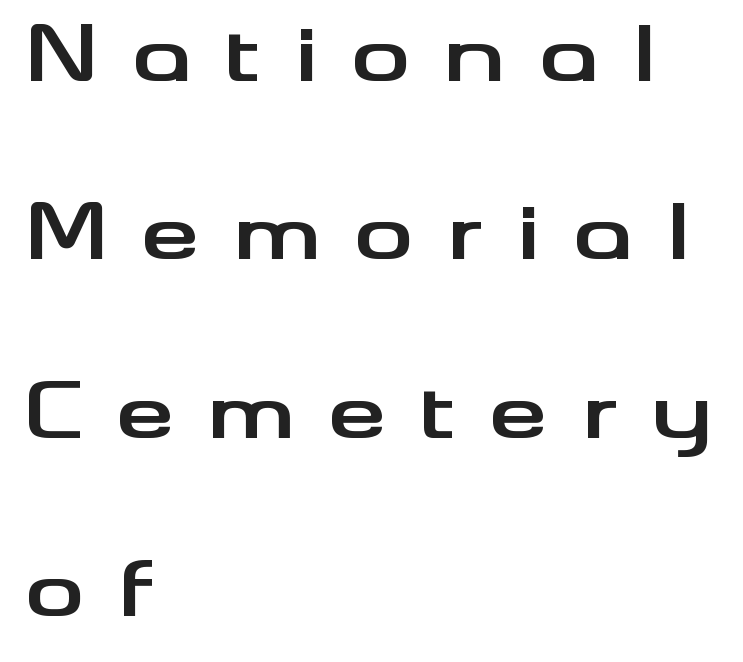
{"serif": "no", "italic": "no", "bold": "yes", "weight": "bold", "width": "wide", "stroke_contrast": "medium", "x_height": "small", "monospaced": "no", "underline": "no", "align": "left", "line_spacing": "loose", "line_spacing_ratio": 2.38, "letter_spacing": "wide", "letter_spacing_em": 0.44, "glyph_px": 75}
